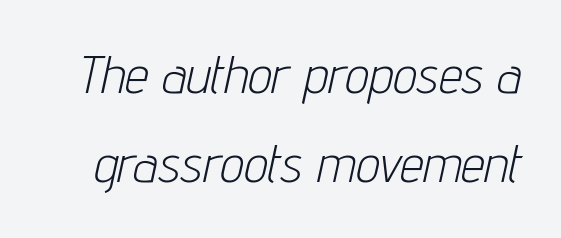
The image shows 53 px light, condensed type, italic (leaning right); set normal line spacing (1.68x), normal letter spacing, not underlined; low stroke contrast and a medium x-height.
